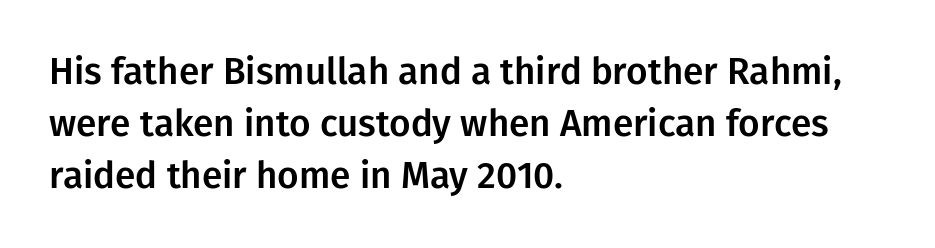
Q: Is the text italic (slanted)? A: No, it is upright.
Q: Is the typeface a serif or a sans-serif typeface? A: Sans-serif.
Q: Is the text underlined? A: No.
Q: How is the paragraph aligned? A: Left-aligned.
Q: Is the spacing between letters normal or unusually wide? A: Normal.
Q: Is the spacing between lines tight, normal or loose? A: Normal.
Q: Width (condensed, normal, or wide)? A: Normal.
Q: Stroke contrast? A: Low.
Q: x-height? A: Medium.
Q: Monospaced? A: No.
